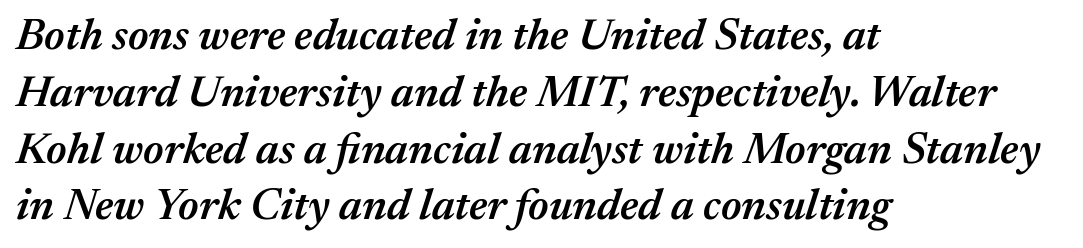
{"italic": "yes", "lean": "right", "slant_degrees": 17, "bold": "semi", "weight": "semibold", "width": "normal", "stroke_contrast": "medium", "x_height": "medium", "monospaced": "no", "underline": "no", "align": "left", "line_spacing": "normal", "line_spacing_ratio": 1.29, "letter_spacing": "normal", "letter_spacing_em": 0.0, "glyph_px": 44}
